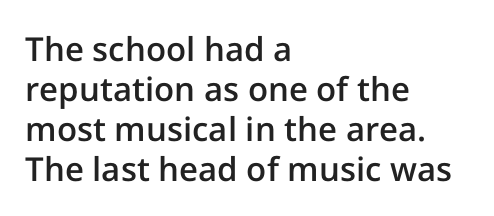
Q: Is the text bold? A: Semi-bold.
Q: Is the text italic (slanted)? A: No, it is upright.
Q: Is the typeface a serif or a sans-serif typeface? A: Sans-serif.
Q: Is the text underlined? A: No.
Q: How is the paragraph aligned? A: Left-aligned.
Q: Is the spacing between letters normal or unusually wide? A: Normal.
Q: Width (condensed, normal, or wide)? A: Normal.
Q: Stroke contrast? A: Low.
Q: x-height? A: Medium.
Q: Monospaced? A: No.
